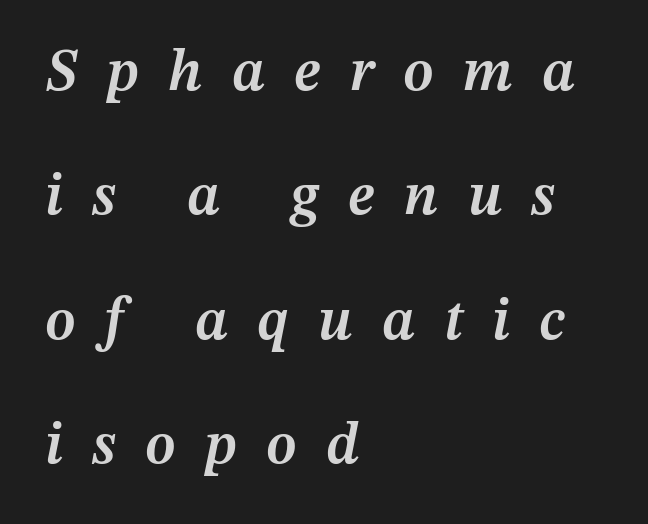
The image shows 59 px semibold type, italic (leaning right); set left-aligned, loose line spacing (2.11x), unusually wide letter spacing (+0.49 em), not underlined; medium stroke contrast and a medium x-height.
